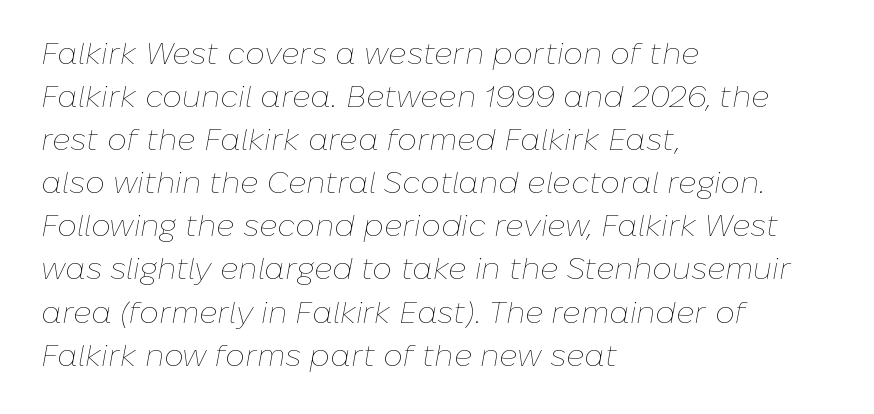
The paragraph has a hard left edge and a soft right edge. This block has exactly the height ordinary leading produces. The passage shown has conventional tracking throughout. Rendered with sloped, italic letterforms. The words here are not underlined.
